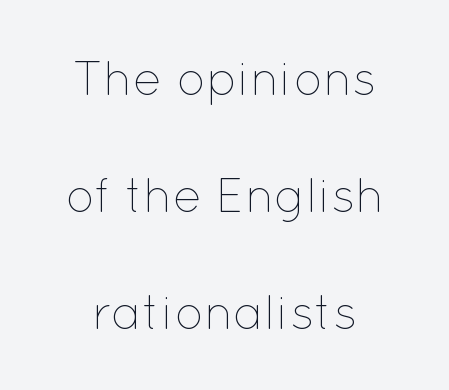
The image shows 48 px thin type, upright; set loose line spacing (2.44x), normal letter spacing, not underlined; low stroke contrast and a medium x-height.
